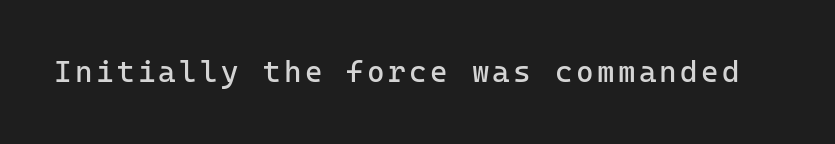
{"serif": "no", "italic": "no", "bold": "no", "weight": "regular", "width": "normal", "stroke_contrast": "low", "x_height": "medium", "underline": "no", "glyph_px": 30}
